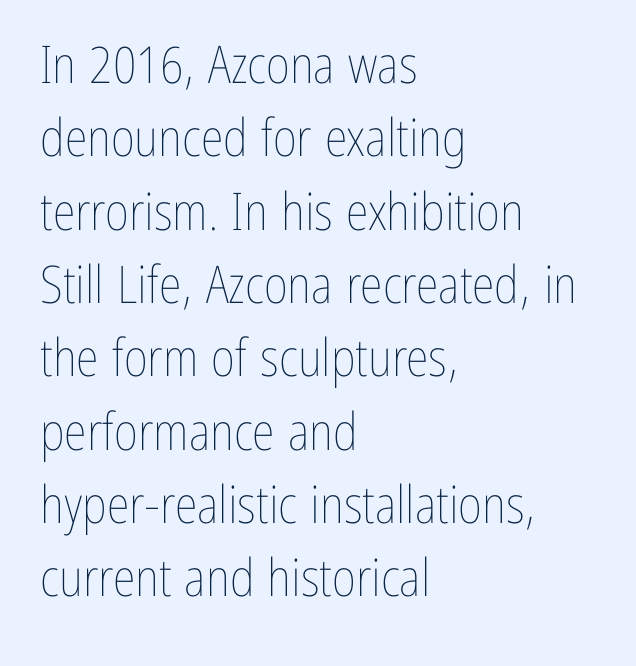
Q: Is the text bold? A: No.
Q: Is the text italic (slanted)? A: No, it is upright.
Q: Is the text underlined? A: No.
Q: How is the paragraph aligned? A: Left-aligned.
Q: Is the spacing between letters normal or unusually wide? A: Normal.
Q: Is the spacing between lines tight, normal or loose? A: Normal.
Q: Width (condensed, normal, or wide)? A: Condensed.
Q: Stroke contrast? A: Low.
Q: x-height? A: Medium.
Q: Monospaced? A: No.
